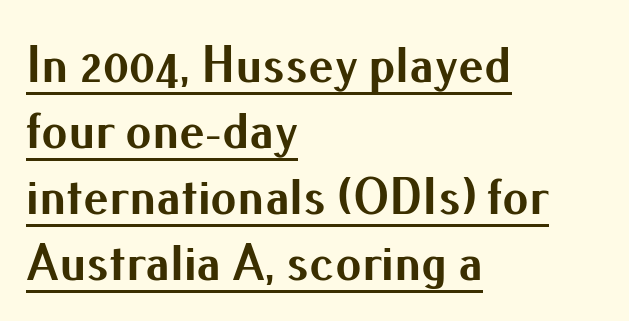
{"serif": "no", "italic": "no", "bold": "yes", "weight": "bold", "width": "normal", "stroke_contrast": "medium", "x_height": "small", "monospaced": "no", "underline": "yes", "align": "left", "line_spacing": "normal", "line_spacing_ratio": 1.27, "letter_spacing": "normal", "letter_spacing_em": 0.0, "glyph_px": 52}
